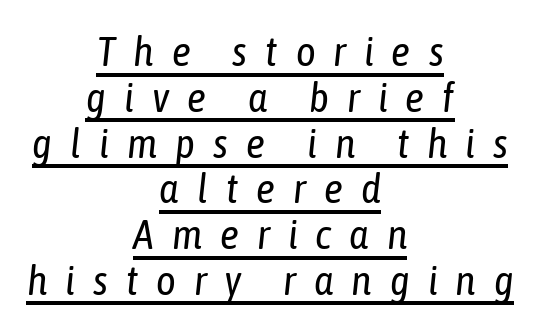
{"italic": "yes", "lean": "right", "slant_degrees": 6, "bold": "no", "weight": "regular", "width": "condensed", "stroke_contrast": "low", "x_height": "medium", "monospaced": "no", "underline": "yes", "align": "center", "line_spacing": "tight", "line_spacing_ratio": 1.09, "letter_spacing": "wide", "letter_spacing_em": 0.43, "glyph_px": 42}
